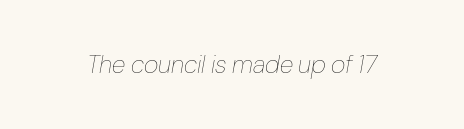
{"italic": "yes", "lean": "right", "slant_degrees": 10, "bold": "no", "underline": "no", "letter_spacing": "normal", "letter_spacing_em": 0.0, "glyph_px": 25}
